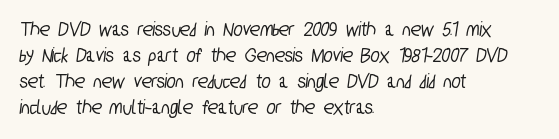
{"underline": "no", "align": "left", "line_spacing_ratio": 1.24, "letter_spacing": "normal", "letter_spacing_em": 0.0, "glyph_px": 21}
